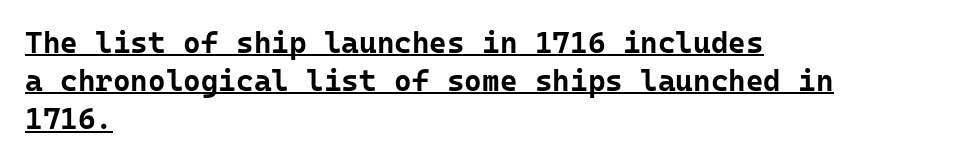
{"serif": "no", "italic": "no", "bold": "yes", "weight": "bold", "width": "normal", "stroke_contrast": "low", "x_height": "medium", "monospaced": "yes", "underline": "yes", "align": "left", "line_spacing": "normal", "line_spacing_ratio": 1.27, "letter_spacing": "normal", "letter_spacing_em": 0.0, "glyph_px": 30}
